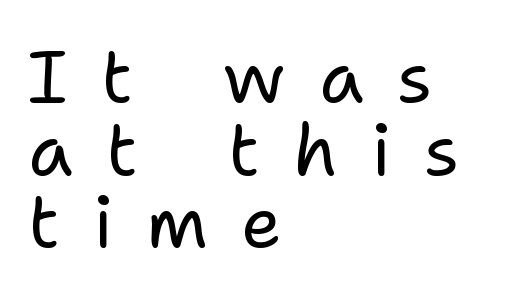
Underlining? Definitely not there. This is roman type, the default non-slanted kind. Each letter keeps its own natural width here, so spacing adapts to shape. One glance says dense: line gaps are narrower than usual.
